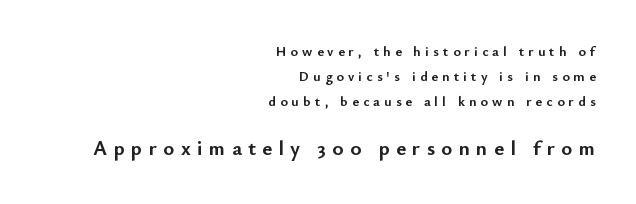
One-word summary of the alignment: right. Beneath every word, the page is bare. Designer's note — italics off, roman on. Chunky letters — that's bold for sure. The letters in the lower block stand taller than those in the block above. Does extra space separate the letters? Yes, quite a lot of it.
